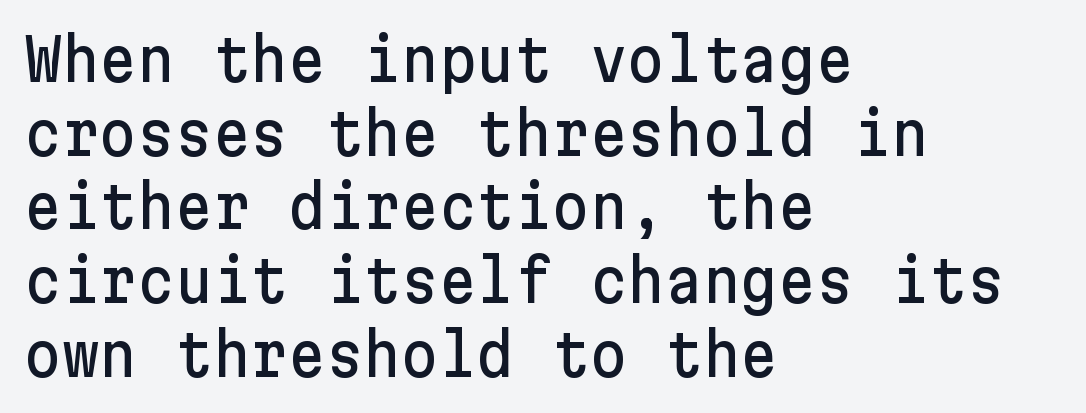
The image shows 58 px sans-serif type, upright; set left-aligned, normal line spacing (1.27x), normal letter spacing, not underlined; low stroke contrast and a medium x-height.
